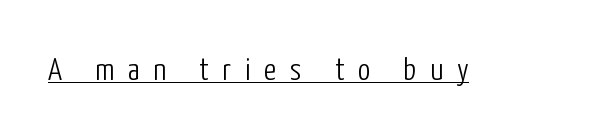
A typesetter would call this proportional, since set widths differ per character. Italic: no, the glyphs are upright roman. Caption: face not bold, strokes unweighted. Underline: present. Inter-character spacing is expanded well beyond the font's built-in metrics.
